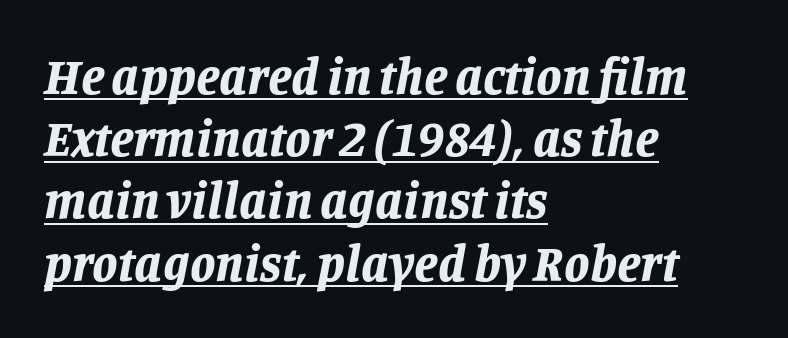
{"italic": "yes", "lean": "right", "slant_degrees": 11, "bold": "yes", "weight": "bold", "width": "normal", "stroke_contrast": "low", "x_height": "large", "monospaced": "no", "underline": "yes", "align": "left", "line_spacing_ratio": 1.22, "letter_spacing": "normal", "letter_spacing_em": 0.0, "glyph_px": 51}
